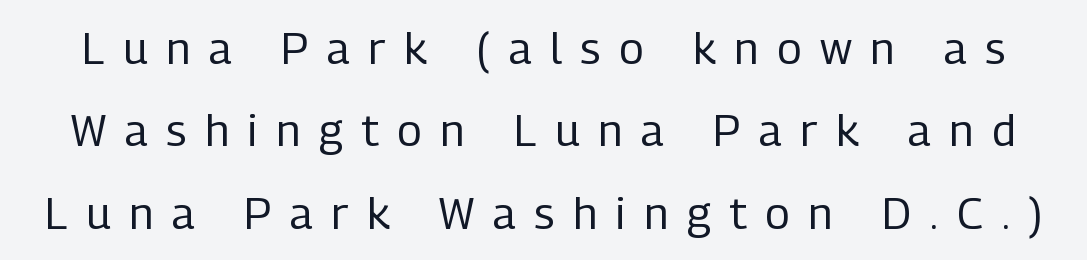
Q: Is the text bold? A: No.
Q: Is the text italic (slanted)? A: No, it is upright.
Q: Is the typeface a serif or a sans-serif typeface? A: Sans-serif.
Q: Is the text underlined? A: No.
Q: Is the spacing between letters normal or unusually wide? A: Unusually wide.
Q: Width (condensed, normal, or wide)? A: Condensed.
Q: Stroke contrast? A: Low.
Q: x-height? A: Medium.
Q: Monospaced? A: No.
